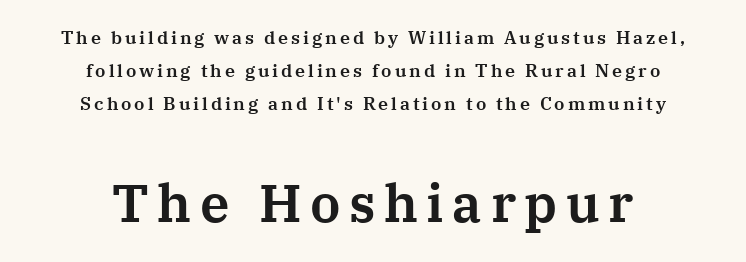
Serifs: yes, visible at the terminals of the letterforms. No word sits above an underline. The compositor balanced each line on the midline. Upright lettering throughout.
